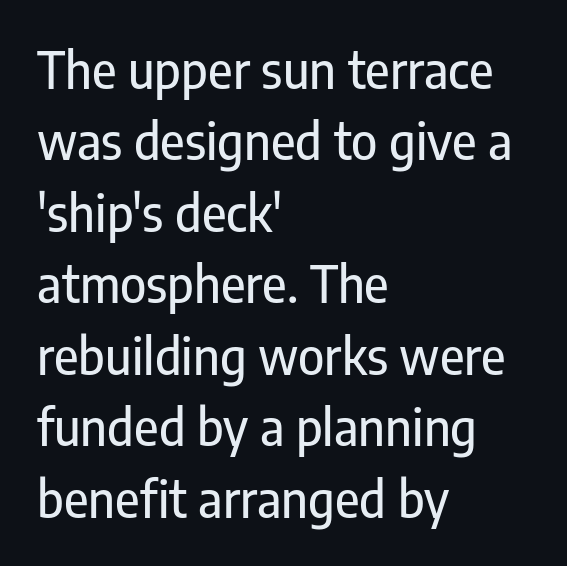
The image shows 50 px condensed sans-serif type, upright; set left-aligned, normal line spacing (1.43x), normal letter spacing, not underlined; low stroke contrast and a medium x-height.
